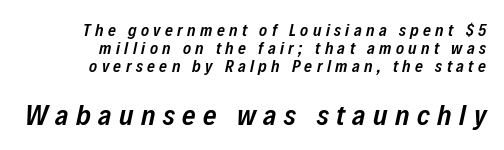
{"italic": "yes", "lean": "right", "slant_degrees": 12, "bold": "semi", "weight": "semibold", "width": "condensed", "stroke_contrast": "low", "x_height": "medium", "monospaced": "no", "underline": "no", "align": "right", "line_spacing": "tight", "line_spacing_ratio": 1.06, "letter_spacing": "wide", "letter_spacing_em": 0.26, "larger_block": "second", "size_ratio": 1.71, "glyph_px": 29}
